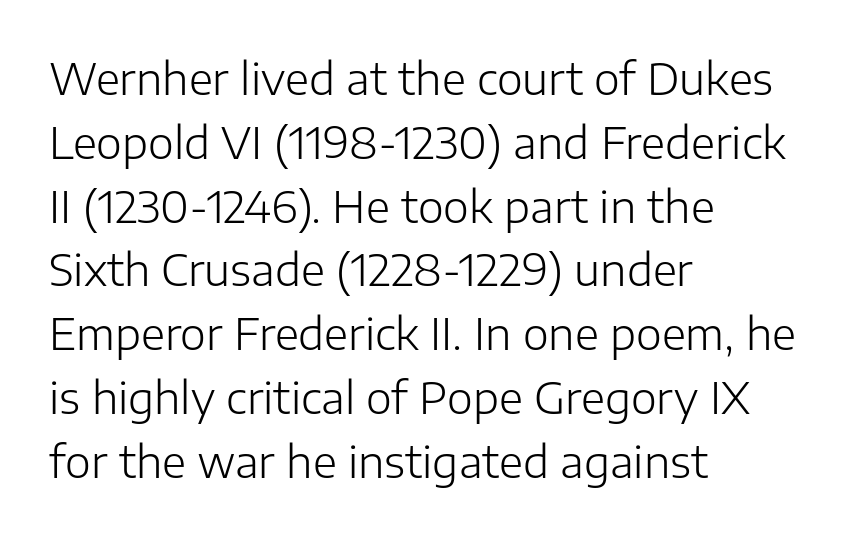
The image shows 44 px light sans-serif type, upright; set left-aligned, normal line spacing (1.45x), normal letter spacing, not underlined; low stroke contrast and a medium x-height.
